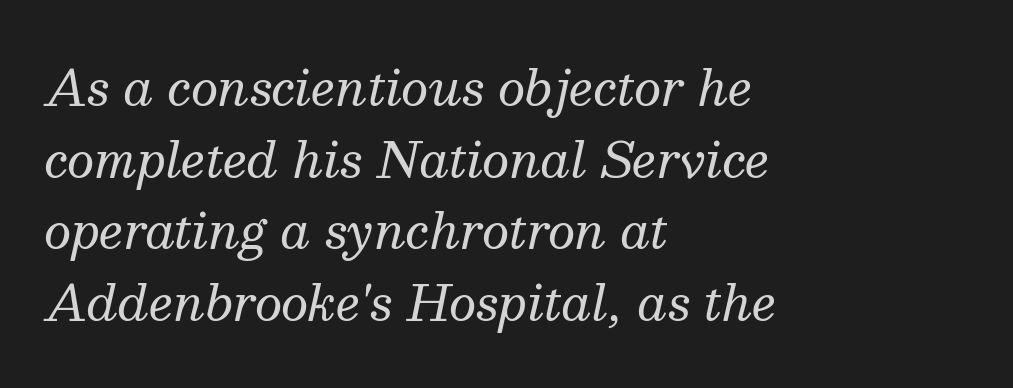
{"serif": "yes", "italic": "yes", "lean": "right", "slant_degrees": 13, "bold": "no", "weight": "regular", "width": "normal", "stroke_contrast": "medium", "x_height": "medium", "monospaced": "no", "underline": "no", "align": "left", "line_spacing": "normal", "line_spacing_ratio": 1.49, "letter_spacing": "normal", "letter_spacing_em": 0.0, "glyph_px": 48}
